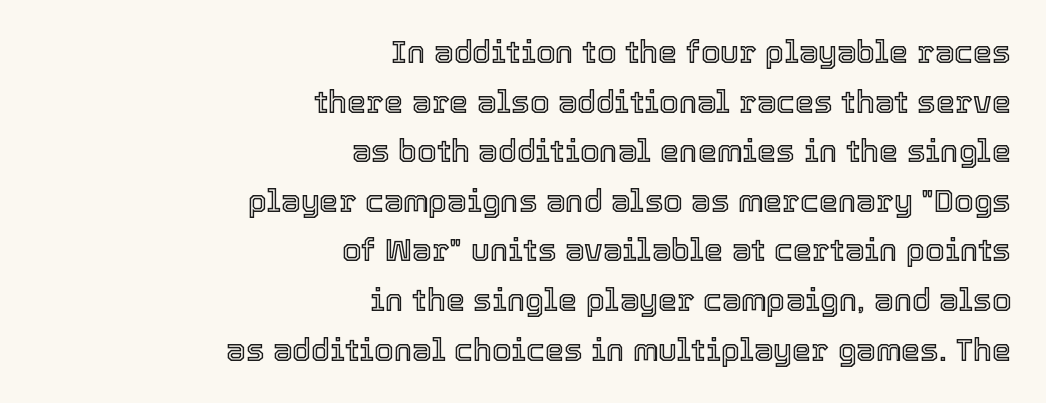
{"italic": "no", "width": "normal", "x_height": "medium", "monospaced": "no", "underline": "no", "align": "right", "line_spacing": "normal", "line_spacing_ratio": 1.6, "letter_spacing": "normal", "letter_spacing_em": 0.0, "glyph_px": 31}
